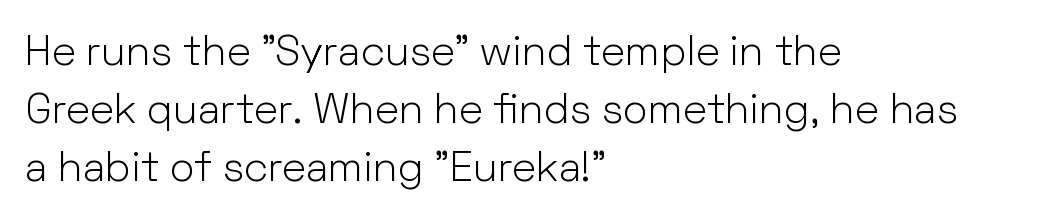
{"serif": "no", "italic": "no", "bold": "no", "weight": "light", "width": "normal", "stroke_contrast": "low", "x_height": "medium", "monospaced": "no", "underline": "no", "align": "left", "line_spacing": "normal", "line_spacing_ratio": 1.38, "letter_spacing": "normal", "letter_spacing_em": 0.0, "glyph_px": 42}
